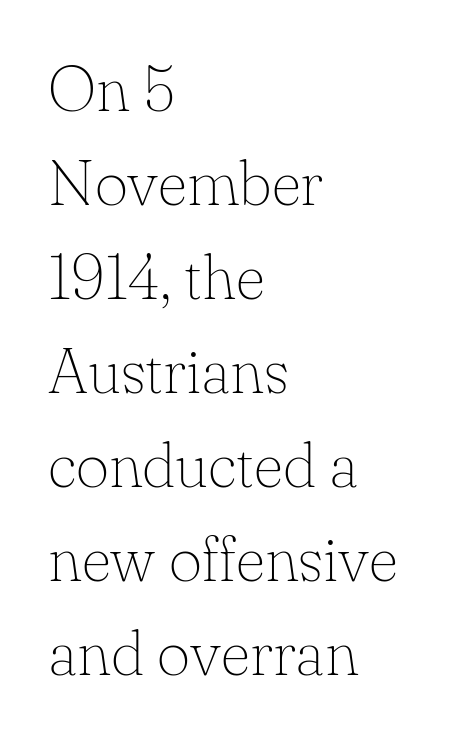
{"serif": "yes", "italic": "no", "bold": "no", "weight": "thin", "width": "normal", "stroke_contrast": "low", "x_height": "small", "monospaced": "no", "underline": "no", "align": "left", "line_spacing": "normal", "line_spacing_ratio": 1.47, "letter_spacing": "normal", "letter_spacing_em": 0.0, "glyph_px": 64}
